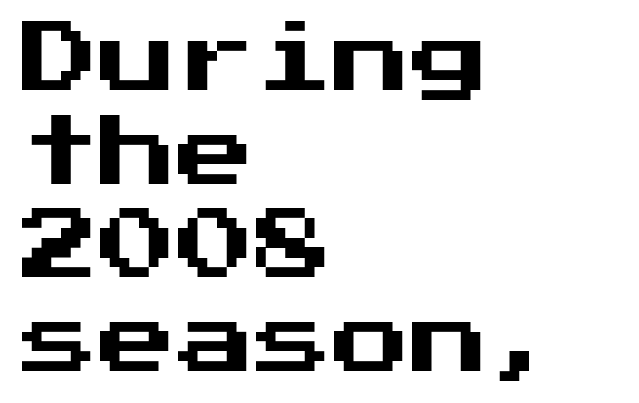
Font category for this specimen: sans-serif. In terms of posture, this sample is upright. Where is the straight margin? On the left. Tracking value appears to be zero — textbook default spacing.
